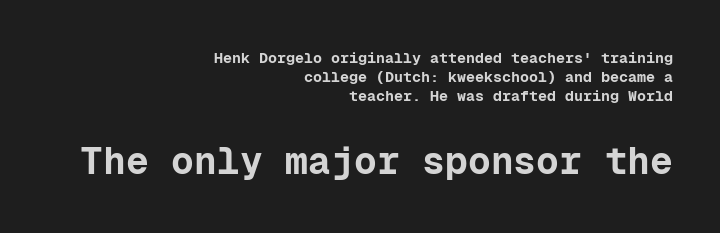
The image shows 38 px bold sans-serif type, upright, monospaced; set right-aligned, normal line spacing (1.28x), normal letter spacing, not underlined; the second (bottom) block is 2.53x larger; low stroke contrast and a medium x-height.
